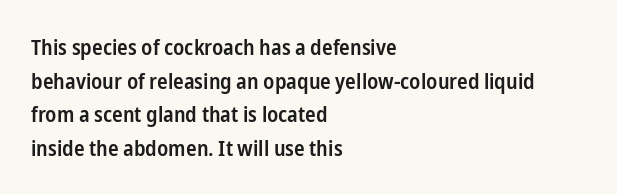
Every character sits straight up, as roman type does. Does extra space separate the letters? No, they use regular spacing. A somewhat darkened texture: the type is semibold rather than bold. A typesetter would call this leading conventional body-copy spacing.
